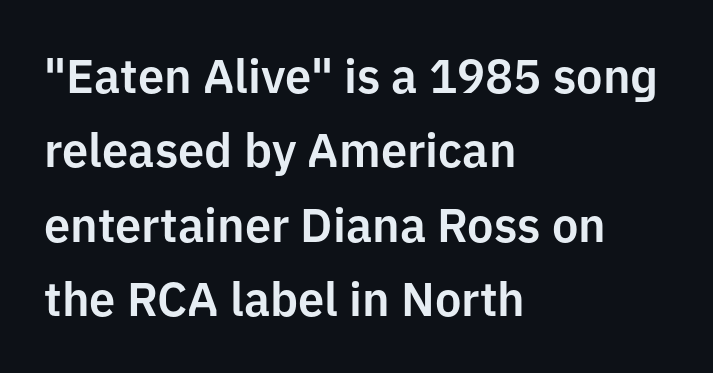
{"serif": "no", "italic": "no", "width": "normal", "stroke_contrast": "low", "x_height": "medium", "monospaced": "no", "underline": "no", "align": "left", "line_spacing": "normal", "line_spacing_ratio": 1.58, "letter_spacing": "normal", "letter_spacing_em": 0.0, "glyph_px": 47}
